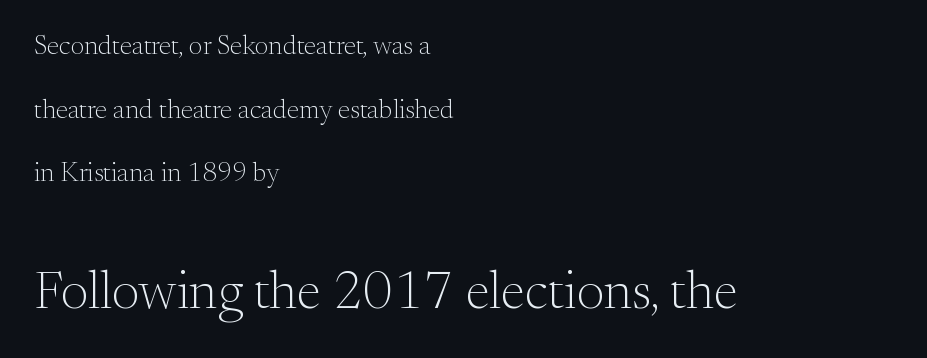
The image shows 54 px light serif type, upright; set left-aligned, loose line spacing (2.36x), normal letter spacing, not underlined; the second (bottom) block is 2.0x larger; medium stroke contrast and a small x-height.
